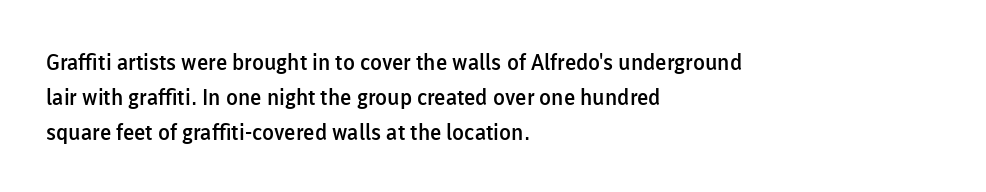
The image shows 22 px text type, upright; set left-aligned, normal line spacing (1.59x), normal letter spacing, not underlined.
